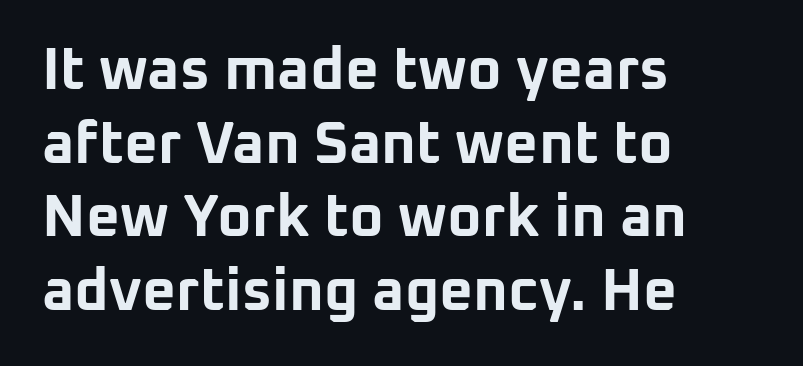
The image shows 59 px bold sans-serif type, upright; set left-aligned, normal line spacing (1.25x), normal letter spacing, not underlined; low stroke contrast and a medium x-height.
